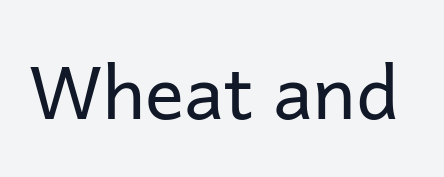
Notice how the stems are strictly vertical — no italics here. There is no visible air inserted between adjacent glyphs. Look at the bottom of the vertical strokes: they stop flat, with no serifs. The font is comparable to plain body text, perhaps lighter. Anything drawn beneath the words? Only blank space.
